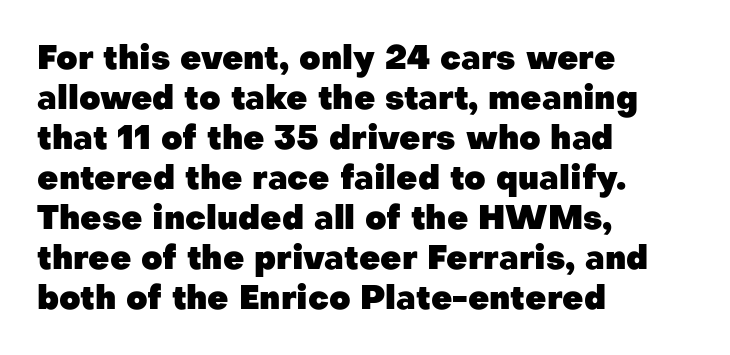
Ascenders rise straight up at ninety degrees. The paragraph shown leans on its left margin. Emphasis by weight is at full strength: bold. Underline: absent. I'd call this a sans setting — the letters go barefoot. The passage shown is typed in a proportional face where columns would drift.
